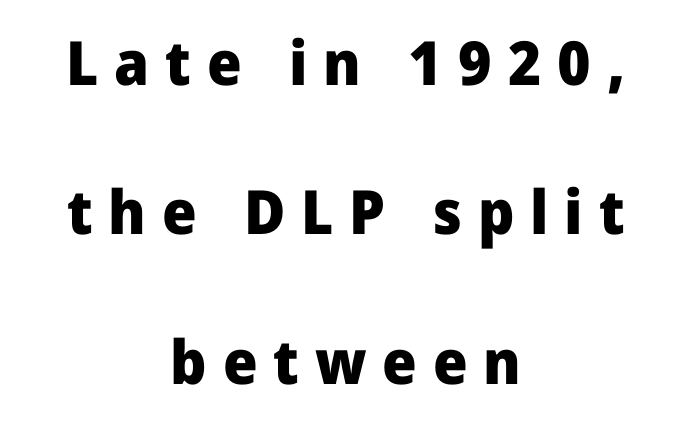
Q: Is the text bold? A: Yes.
Q: Is the text italic (slanted)? A: No, it is upright.
Q: Is the typeface a serif or a sans-serif typeface? A: Sans-serif.
Q: Is the text underlined? A: No.
Q: How is the paragraph aligned? A: Centered.
Q: Is the spacing between letters normal or unusually wide? A: Unusually wide.
Q: Is the spacing between lines tight, normal or loose? A: Loose.
Q: Width (condensed, normal, or wide)? A: Normal.
Q: Stroke contrast? A: Low.
Q: x-height? A: Medium.
Q: Monospaced? A: No.
